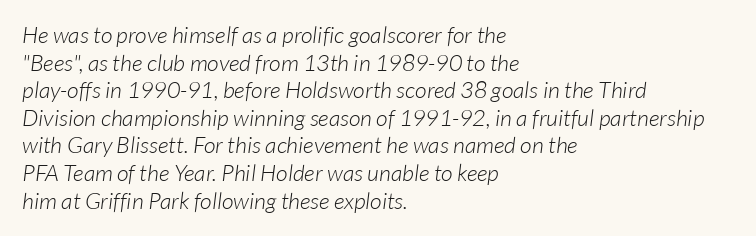
The image shows 23 px text type; set left-aligned, line spacing 1.2x, normal letter spacing, not underlined.
